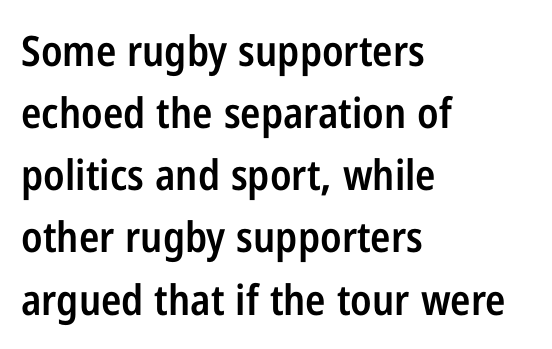
The image shows 42 px semibold, condensed sans-serif type, upright; set left-aligned, normal line spacing (1.48x), normal letter spacing, not underlined; low stroke contrast and a medium x-height.
